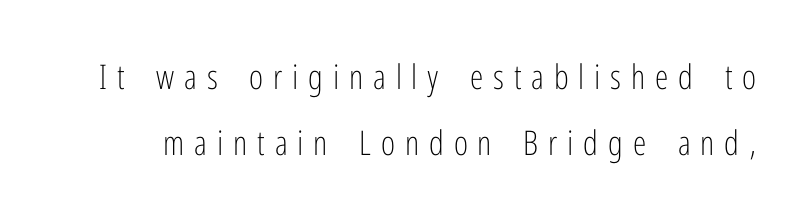
{"serif": "no", "italic": "no", "bold": "no", "weight": "light", "width": "condensed", "stroke_contrast": "low", "x_height": "medium", "monospaced": "no", "underline": "no", "line_spacing": "loose", "line_spacing_ratio": 1.94, "letter_spacing": "wide", "letter_spacing_em": 0.29, "glyph_px": 34}
